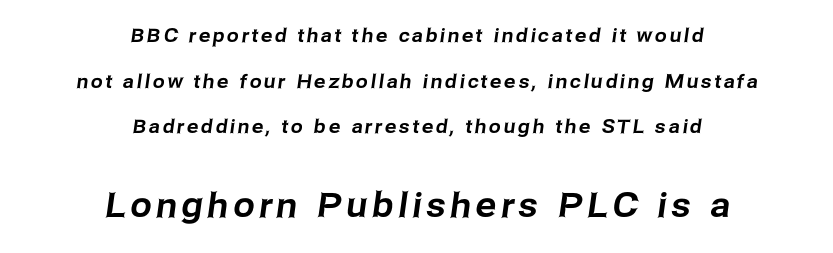
Q: Is the typeface a serif or a sans-serif typeface? A: Sans-serif.
Q: Is the text underlined? A: No.
Q: How is the paragraph aligned? A: Centered.
Q: Is the spacing between lines tight, normal or loose? A: Loose.
Q: Which block of text is set in a larger size, the first (top) or the second (bottom)? A: The second (bottom) one.
Q: Width (condensed, normal, or wide)? A: Normal.
Q: Stroke contrast? A: Low.
Q: x-height? A: Medium.
Q: Monospaced? A: No.
